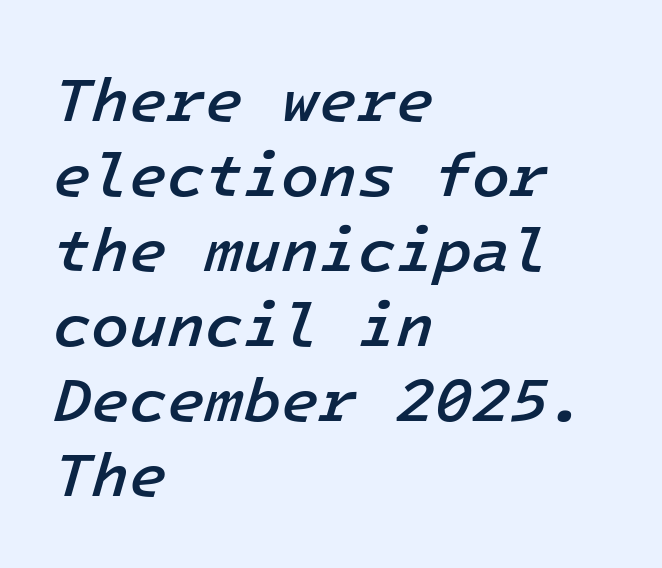
Line starts are locked; line ends wander. Rendered with sloped, italic letterforms. The rendering uses typewriter-style spacing with identical character cells. Only glyphs here, with clear space below each row. A bit beefed up — I'd call it semibold rather than bold.
